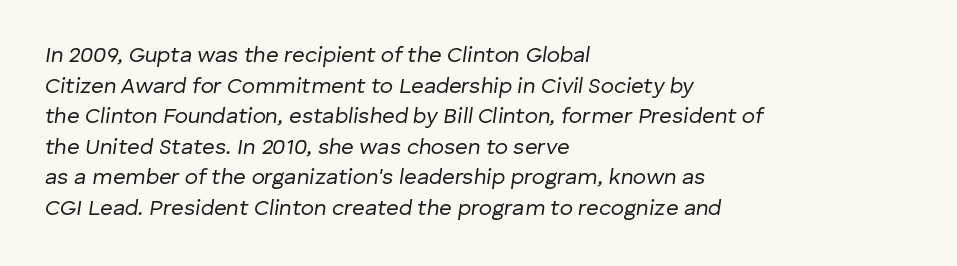
{"italic": "yes", "lean": "right", "slant_degrees": 8, "bold": "no", "underline": "no", "align": "left", "line_spacing": "normal", "line_spacing_ratio": 1.39, "letter_spacing": "normal", "letter_spacing_em": 0.0, "glyph_px": 22}
